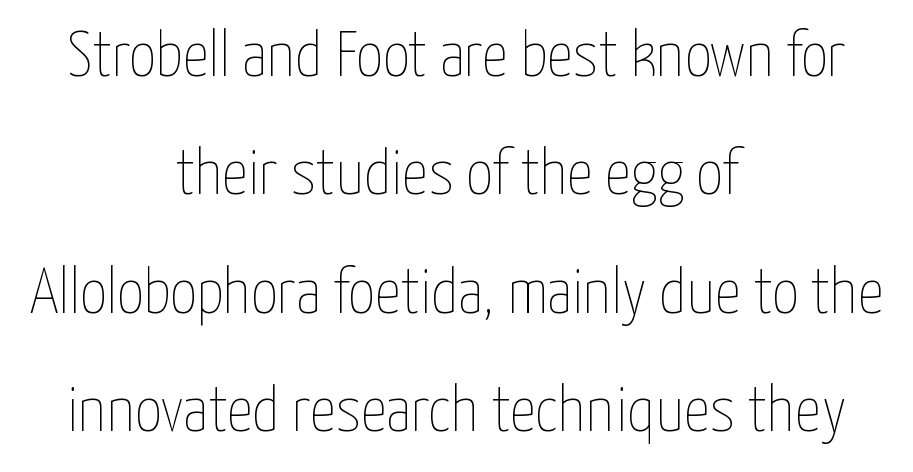
Q: Is the text bold? A: No.
Q: Is the text italic (slanted)? A: No, it is upright.
Q: Is the text underlined? A: No.
Q: How is the paragraph aligned? A: Centered.
Q: Is the spacing between letters normal or unusually wide? A: Normal.
Q: Width (condensed, normal, or wide)? A: Condensed.
Q: Stroke contrast? A: Low.
Q: x-height? A: Medium.
Q: Monospaced? A: No.
